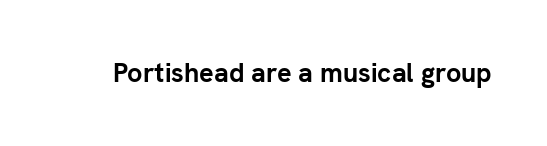
{"italic": "no", "bold": "yes", "underline": "no", "letter_spacing": "normal", "letter_spacing_em": 0.0, "glyph_px": 27}
